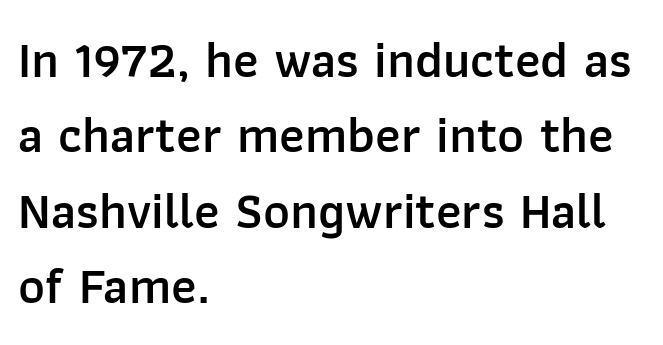
All the whitespace from short lines collects on the right. The letterforms sit shoulder to shoulder at normal distance. The foot of each line stays bare and open. Vertically, the passage feels balanced, rows spaced as you'd expect. What weight is shown? A semibold, between regular and bold. Character widths vary here, with narrow letters taking less room than wide ones.
